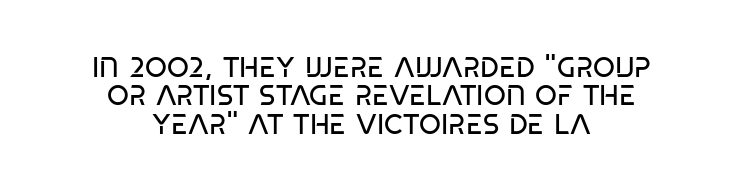
Q: Is the text bold? A: No.
Q: Is the typeface a serif or a sans-serif typeface? A: Sans-serif.
Q: Is the text underlined? A: No.
Q: How is the paragraph aligned? A: Centered.
Q: Is the spacing between letters normal or unusually wide? A: Normal.
Q: Is the spacing between lines tight, normal or loose? A: Tight.
Q: Width (condensed, normal, or wide)? A: Condensed.
Q: Stroke contrast? A: Low.
Q: x-height? A: Large.
Q: Monospaced? A: No.
